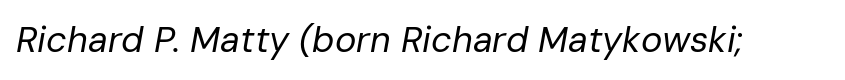
Q: Is the text bold? A: No.
Q: Is the text italic (slanted)? A: Yes, it leans right by about 10 degrees.
Q: Is the text underlined? A: No.
Q: Is the spacing between letters normal or unusually wide? A: Normal.
Q: Width (condensed, normal, or wide)? A: Normal.
Q: Stroke contrast? A: Low.
Q: x-height? A: Medium.
Q: Monospaced? A: No.
